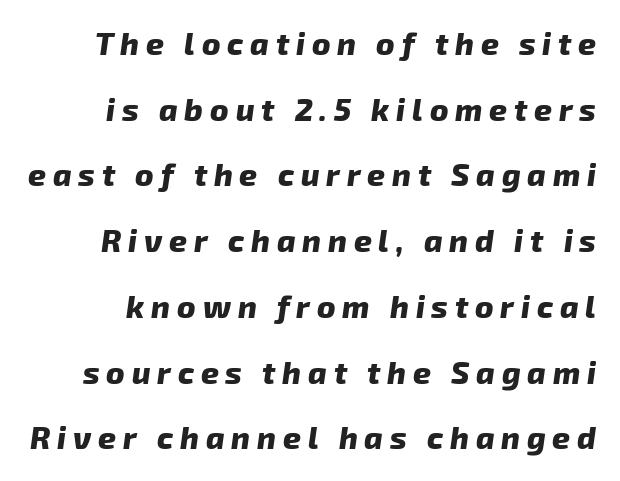
The image shows 31 px heavy type, italic (leaning right); set loose line spacing (2.12x), unusually wide letter spacing (+0.22 em), not underlined; low stroke contrast and a medium x-height.
